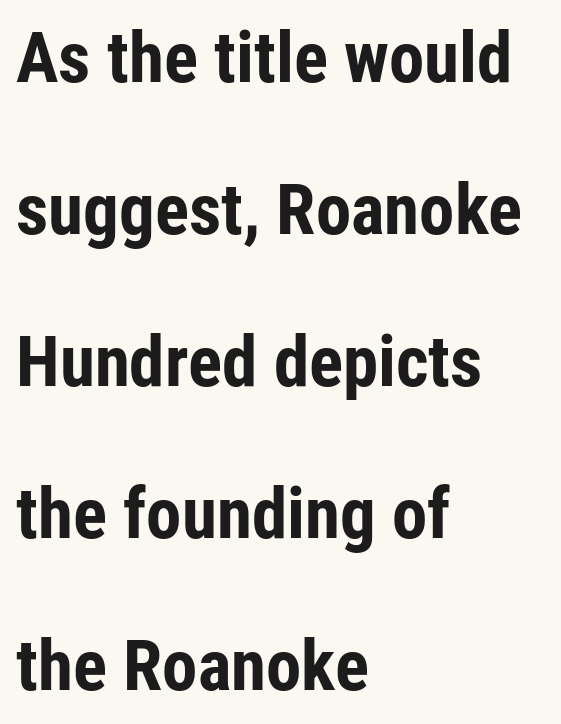
{"serif": "no", "italic": "no", "bold": "yes", "weight": "bold", "width": "condensed", "stroke_contrast": "low", "x_height": "medium", "monospaced": "no", "underline": "no", "align": "left", "line_spacing": "loose", "line_spacing_ratio": 2.14, "letter_spacing": "normal", "letter_spacing_em": 0.0, "glyph_px": 71}
